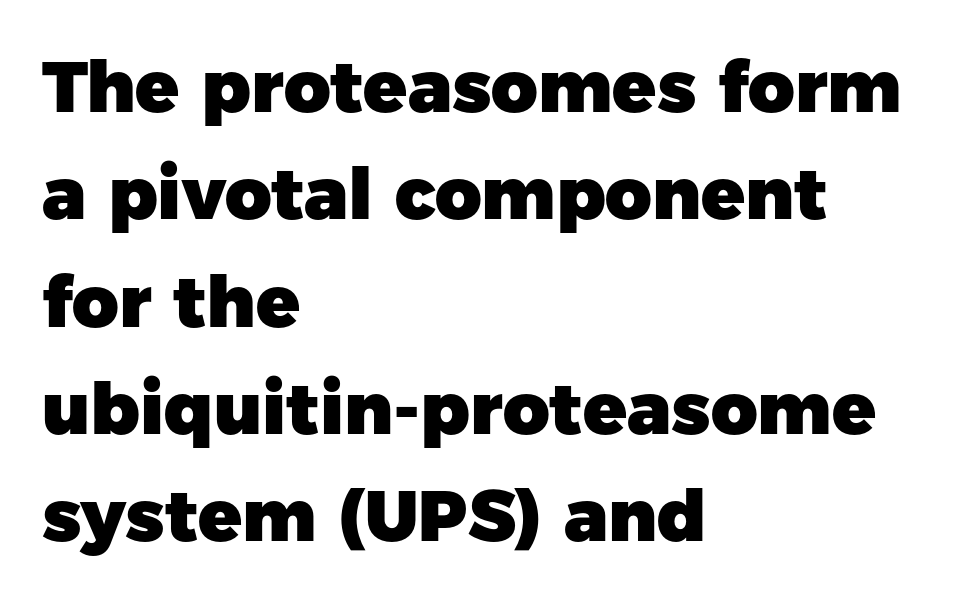
Q: Is the text bold? A: Yes.
Q: Is the text italic (slanted)? A: No, it is upright.
Q: Is the typeface a serif or a sans-serif typeface? A: Sans-serif.
Q: Is the text underlined? A: No.
Q: How is the paragraph aligned? A: Left-aligned.
Q: Is the spacing between letters normal or unusually wide? A: Normal.
Q: Is the spacing between lines tight, normal or loose? A: Normal.
Q: Width (condensed, normal, or wide)? A: Normal.
Q: Stroke contrast? A: Low.
Q: x-height? A: Medium.
Q: Monospaced? A: No.
